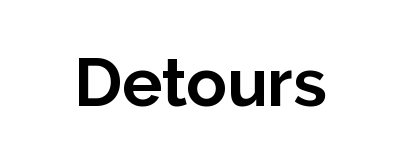
Q: Is the text bold? A: Yes.
Q: Is the text italic (slanted)? A: No, it is upright.
Q: Is the typeface a serif or a sans-serif typeface? A: Sans-serif.
Q: Is the text underlined? A: No.
Q: Is the spacing between letters normal or unusually wide? A: Normal.
Q: Width (condensed, normal, or wide)? A: Normal.
Q: Stroke contrast? A: Low.
Q: x-height? A: Medium.
Q: Monospaced? A: No.
